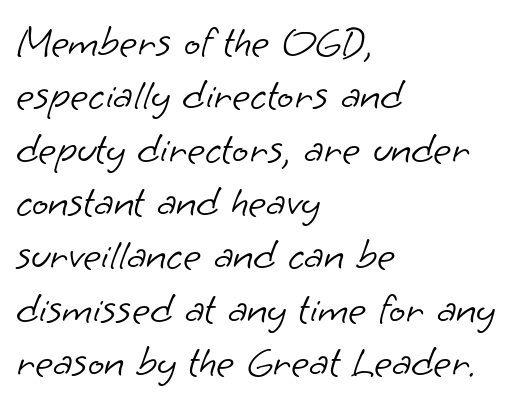
{"serif": "no", "bold": "no", "weight": "light", "width": "normal", "stroke_contrast": "low", "x_height": "small", "monospaced": "no", "underline": "no", "align": "left", "line_spacing_ratio": 1.24, "letter_spacing": "normal", "letter_spacing_em": 0.0, "glyph_px": 43}
